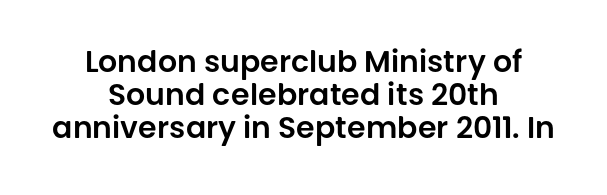
Q: Is the text italic (slanted)? A: No, it is upright.
Q: Is the typeface a serif or a sans-serif typeface? A: Sans-serif.
Q: Is the text underlined? A: No.
Q: How is the paragraph aligned? A: Centered.
Q: Is the spacing between letters normal or unusually wide? A: Normal.
Q: Is the spacing between lines tight, normal or loose? A: Tight.
Q: Width (condensed, normal, or wide)? A: Normal.
Q: Stroke contrast? A: Low.
Q: x-height? A: Large.
Q: Monospaced? A: No.
